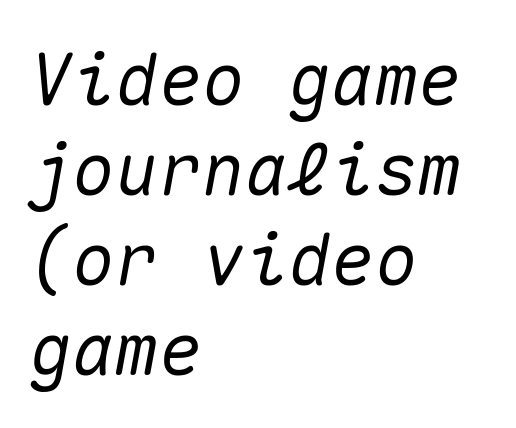
{"italic": "yes", "lean": "right", "slant_degrees": 10, "width": "normal", "stroke_contrast": "medium", "x_height": "medium", "monospaced": "yes", "underline": "no", "align": "left", "line_spacing": "normal", "line_spacing_ratio": 1.25, "letter_spacing": "normal", "letter_spacing_em": 0.0, "glyph_px": 72}
